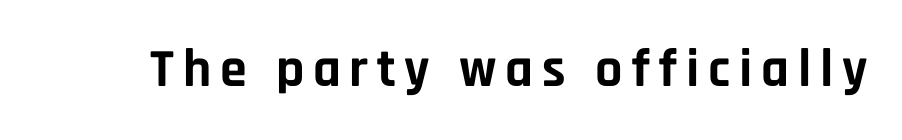
These lines are rendered in a variable-pitch font. A roman cut, with each character standing at attention. Just letters on the line, the space beneath them empty. No feet cap the strokes, marking this as sans-serif type. Students, this is bold: see how much ink each stroke carries.
